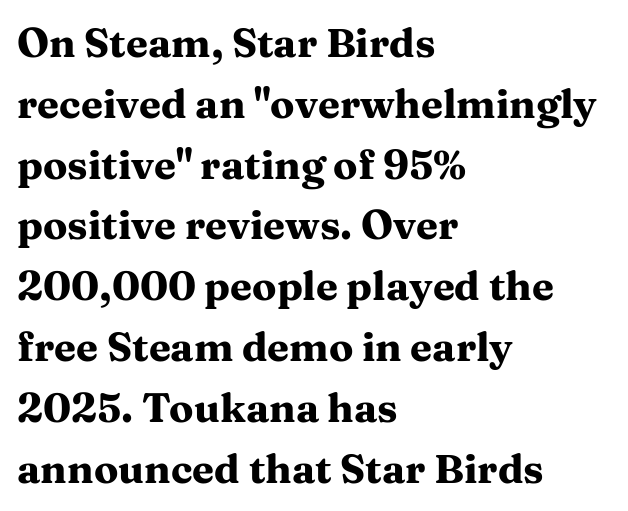
Descender tails drop into unmarked territory. Observe the ordinary spacing: letters are neighbours, not strangers. These lines sit exactly where default settings would place them. Notice how the stems are strictly vertical — no italics here. Does the copy run flush right? No — it runs flush left. On the weight axis this lands at bold, roughly 700.
